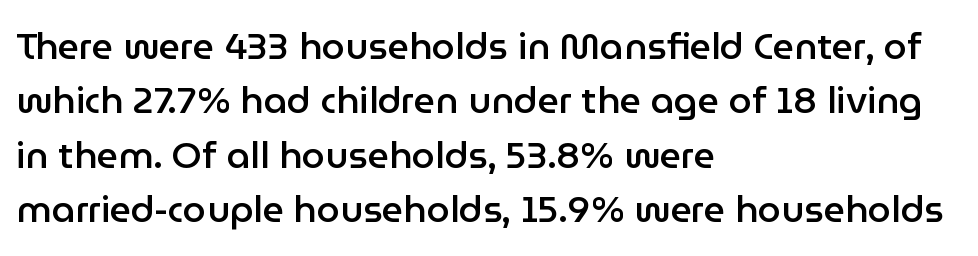
The image shows 37 px semibold sans-serif type, upright; set left-aligned, normal line spacing (1.47x), normal letter spacing, not underlined; low stroke contrast and a medium x-height.
